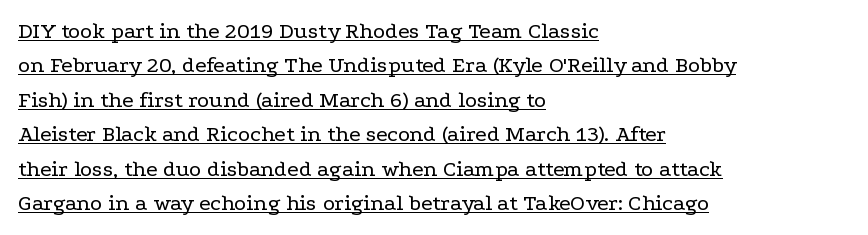
The image shows 23 px text type, upright; set left-aligned, normal line spacing (1.5x), normal letter spacing, underlined.
